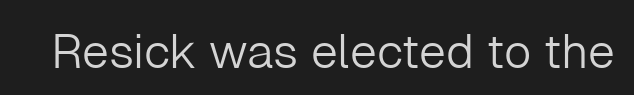
{"serif": "no", "italic": "no", "bold": "no", "weight": "light", "width": "normal", "stroke_contrast": "low", "x_height": "medium", "monospaced": "no", "underline": "no", "letter_spacing": "normal", "letter_spacing_em": 0.0, "glyph_px": 48}
